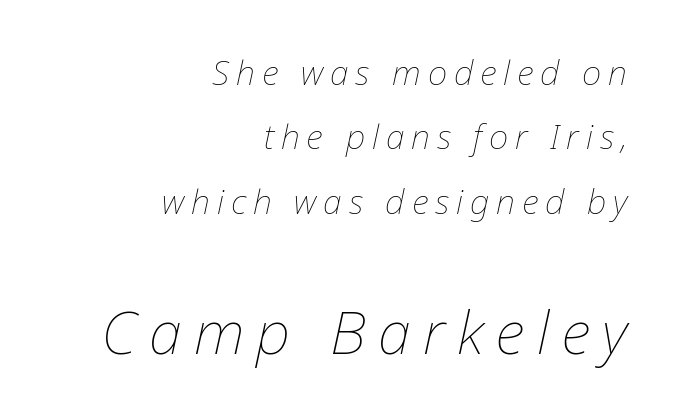
The image shows 60 px thin type, italic (leaning right); set right-aligned, line spacing 1.89x, unusually wide letter spacing (+0.2 em), not underlined; the second (bottom) block is 1.76x larger; low stroke contrast and a medium x-height.
